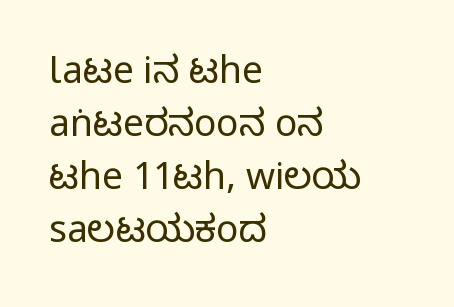
Q: Is the text italic (slanted)? A: No, it is upright.
Q: Is the typeface a serif or a sans-serif typeface? A: Sans-serif.
Q: Is the text underlined? A: No.
Q: How is the paragraph aligned? A: Left-aligned.
Q: Is the spacing between letters normal or unusually wide? A: Normal.
Q: Is the spacing between lines tight, normal or loose? A: Normal.
Q: Width (condensed, normal, or wide)? A: Condensed.
Q: Stroke contrast? A: Medium.
Q: Monospaced? A: No.
